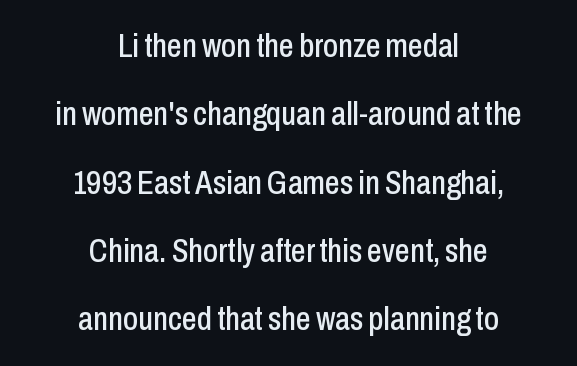
The image shows 33 px condensed sans-serif type, upright; set centered, loose line spacing (2.07x), normal letter spacing, not underlined; low stroke contrast and a medium x-height.
